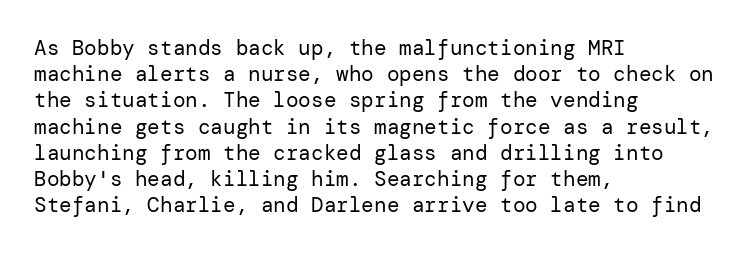
Does extra space separate the letters? No, they use regular spacing. Layout note: lines flush left. The area under the type is left untouched. This reads as an unemphasized weight, regular at the heaviest. This is roman type, the default non-slanted kind. Vertical spacing — default.
